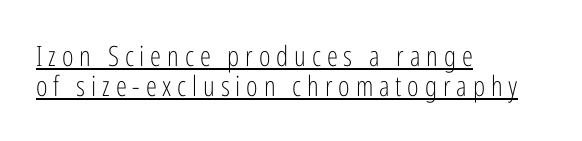
The image shows 28 px light, condensed sans-serif type, upright; set left-aligned, tight line spacing (1.07x), unusually wide letter spacing (+0.21 em), underlined; low stroke contrast and a medium x-height.
